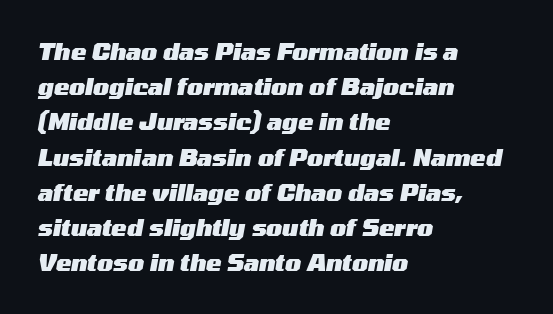
{"italic": "yes", "lean": "right", "slant_degrees": 10, "bold": "yes", "underline": "no", "align": "left", "line_spacing": "normal", "line_spacing_ratio": 1.53, "letter_spacing": "normal", "letter_spacing_em": 0.0, "glyph_px": 23}
